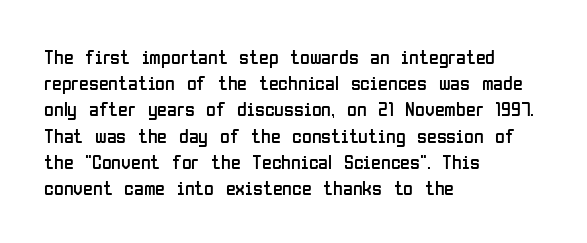
The image shows 20 px text type, upright; set left-aligned, normal line spacing (1.31x), normal letter spacing, not underlined.
